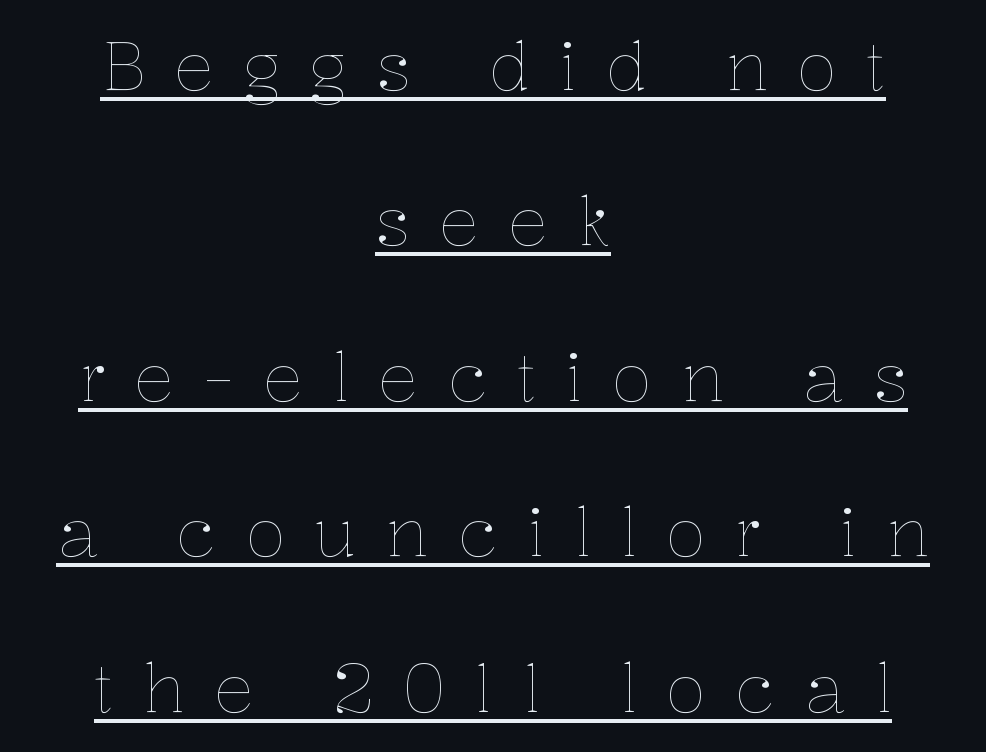
Words appear elongated and porous because spacing is wide. The line-height multiplier appears high, well above default. Summary of weight: not heavy and not bold. Teacher's note: observe the equal gaps on both sides — that is centered alignment. These lines are rendered in a variable-pitch font. Italic: no, the glyphs are upright roman.
